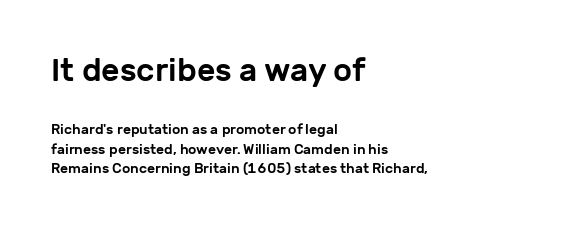
{"serif": "no", "italic": "no", "width": "normal", "stroke_contrast": "low", "x_height": "medium", "monospaced": "no", "underline": "no", "align": "left", "line_spacing": "normal", "line_spacing_ratio": 1.37, "letter_spacing": "normal", "letter_spacing_em": 0.0, "larger_block": "first", "size_ratio": 2.29, "glyph_px": 32}
